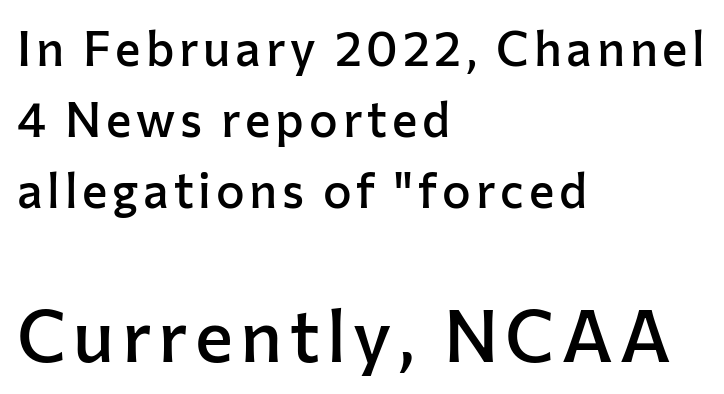
Compared with a centered layout, this one pins lines to the left instead. The face used here is a semibold: visibly heavier than regular, lighter than bold. The lower block of text is set noticeably larger than the block above it. The font's upright variant was chosen for this text. This sample has the flowing, uneven cadence of proportional lettering.
